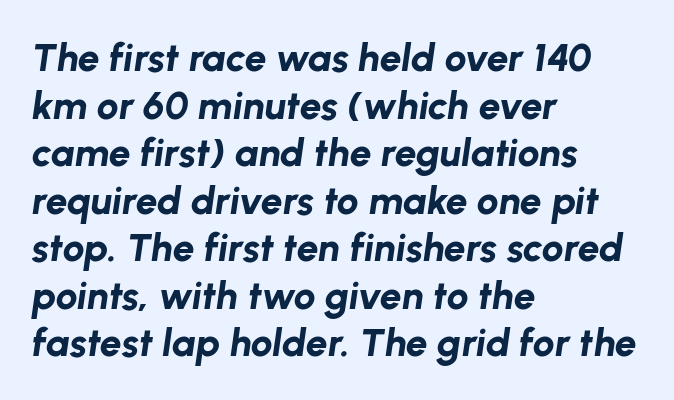
Q: Is the text bold? A: Yes.
Q: Is the text italic (slanted)? A: Yes, it leans right by about 8 degrees.
Q: Is the text underlined? A: No.
Q: How is the paragraph aligned? A: Left-aligned.
Q: Is the spacing between letters normal or unusually wide? A: Normal.
Q: Width (condensed, normal, or wide)? A: Normal.
Q: Stroke contrast? A: Low.
Q: x-height? A: Medium.
Q: Monospaced? A: No.
